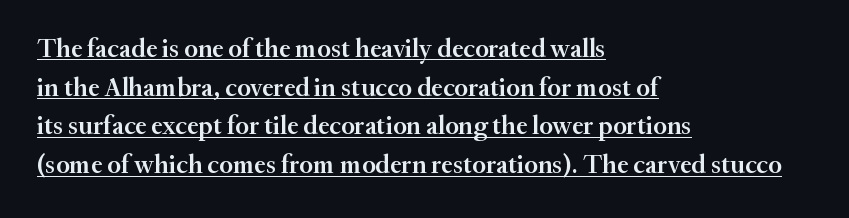
The image shows 26 px text type, upright; set left-aligned, normal line spacing (1.49x), normal letter spacing, underlined.
